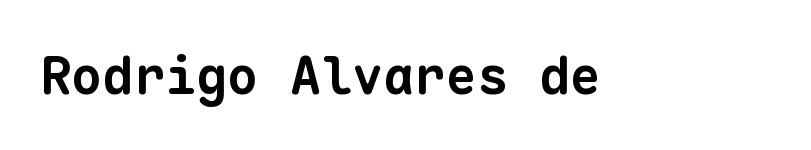
Q: Is the text bold? A: Yes.
Q: Is the typeface a serif or a sans-serif typeface? A: Sans-serif.
Q: Is the text underlined? A: No.
Q: Is the spacing between letters normal or unusually wide? A: Normal.
Q: Width (condensed, normal, or wide)? A: Normal.
Q: Stroke contrast? A: Low.
Q: x-height? A: Medium.
Q: Monospaced? A: Yes.
